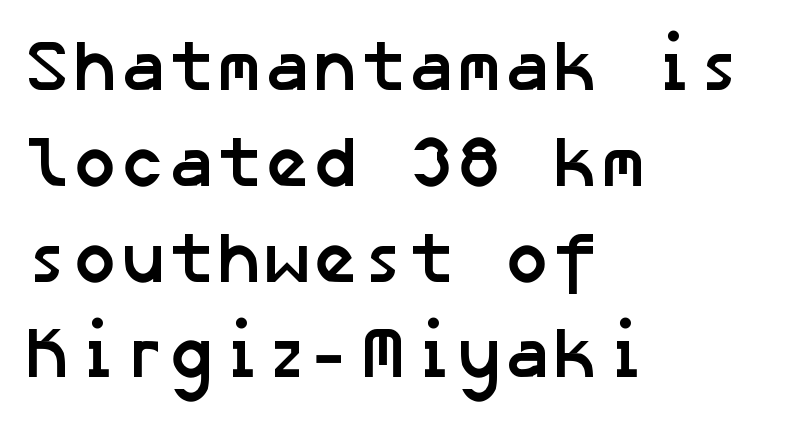
The image shows 72 px semibold sans-serif type; set left-aligned, normal line spacing (1.33x), normal letter spacing, not underlined; low stroke contrast and a medium x-height.
